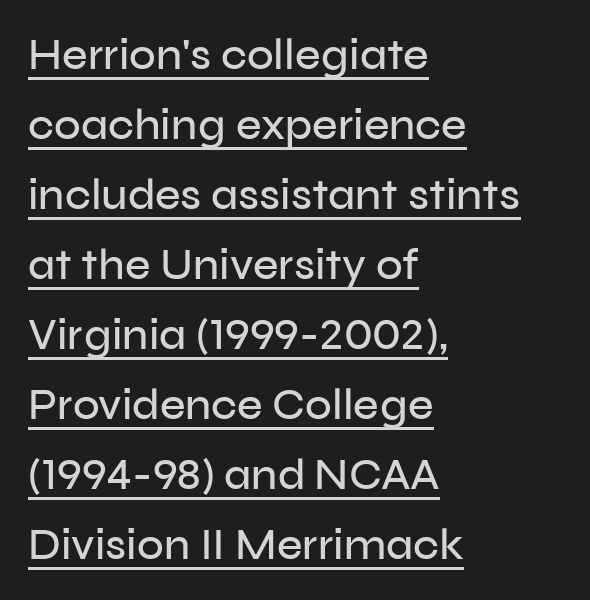
The image shows 44 px sans-serif type, upright; set left-aligned, normal line spacing (1.59x), normal letter spacing, underlined; low stroke contrast and a medium x-height.
